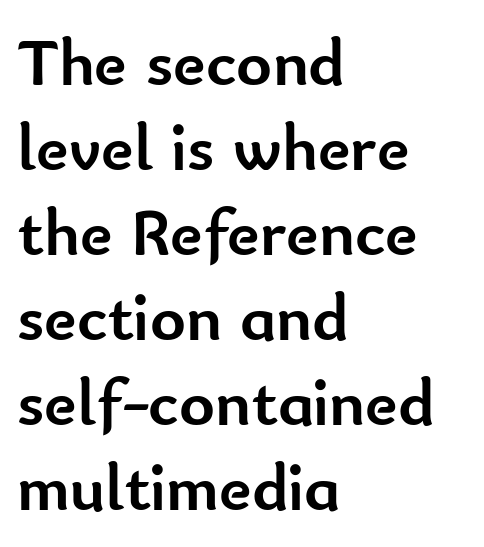
Q: Is the text bold? A: Yes.
Q: Is the text italic (slanted)? A: No, it is upright.
Q: Is the typeface a serif or a sans-serif typeface? A: Sans-serif.
Q: Is the text underlined? A: No.
Q: How is the paragraph aligned? A: Left-aligned.
Q: Is the spacing between letters normal or unusually wide? A: Normal.
Q: Is the spacing between lines tight, normal or loose? A: Normal.
Q: Width (condensed, normal, or wide)? A: Normal.
Q: Stroke contrast? A: Low.
Q: x-height? A: Small.
Q: Monospaced? A: No.
